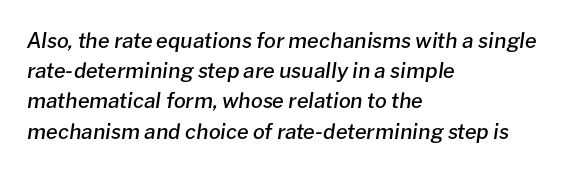
Descenders hang freely into open space. In CSS terms this would be text-align: left. Observe the lean: these are italic letterforms. A typesetter would call this zero additional tracking. Leading: standard.
